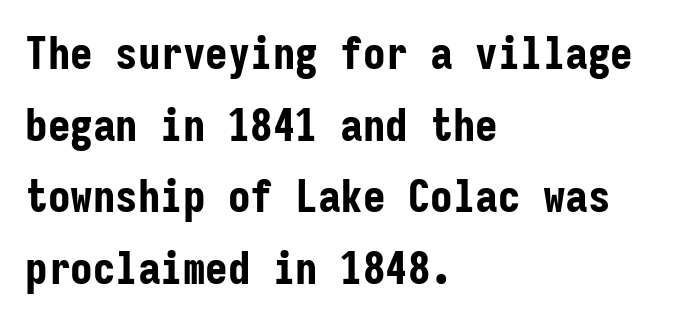
The image shows 45 px bold, condensed sans-serif type, upright, monospaced; set left-aligned, normal line spacing (1.59x), normal letter spacing, not underlined; low stroke contrast and a medium x-height.
